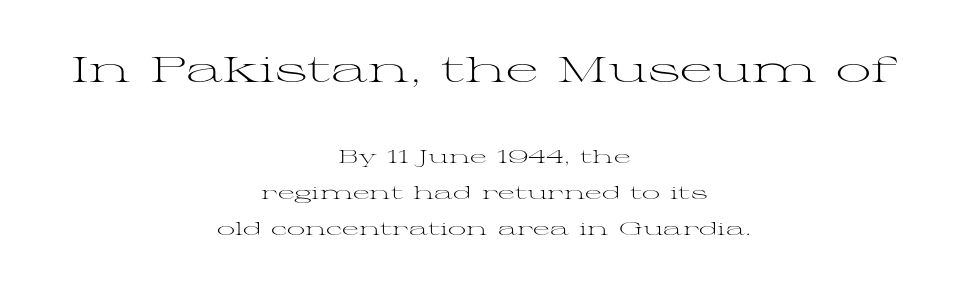
Q: Is the text bold? A: No.
Q: Is the text italic (slanted)? A: No, it is upright.
Q: Is the typeface a serif or a sans-serif typeface? A: Serif.
Q: Is the text underlined? A: No.
Q: How is the paragraph aligned? A: Centered.
Q: Is the spacing between letters normal or unusually wide? A: Normal.
Q: Is the spacing between lines tight, normal or loose? A: Loose.
Q: Which block of text is set in a larger size, the first (top) or the second (bottom)? A: The first (top) one.
Q: Width (condensed, normal, or wide)? A: Wide.
Q: Stroke contrast? A: Medium.
Q: x-height? A: Medium.
Q: Monospaced? A: No.
